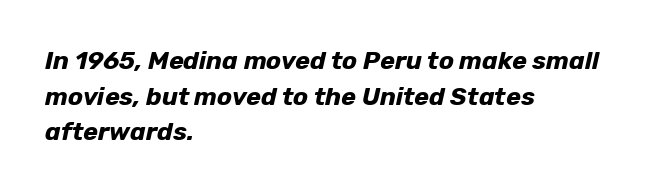
The image shows 25 px bold type, italic (leaning right); set left-aligned, normal line spacing (1.43x), normal letter spacing, not underlined.
